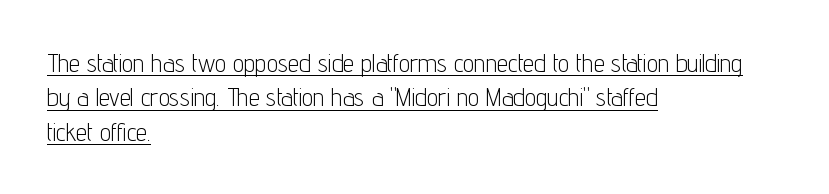
Here the glyphs are tracked normally, forming tight word shapes. Do the letters lean? They stand straight. This rendering uses left alignment, leaving the right contour irregular. Underlined type. Leading matches the norm, producing a regular column. The cut favours lightness, reaching ordinary text weight at its darkest.
